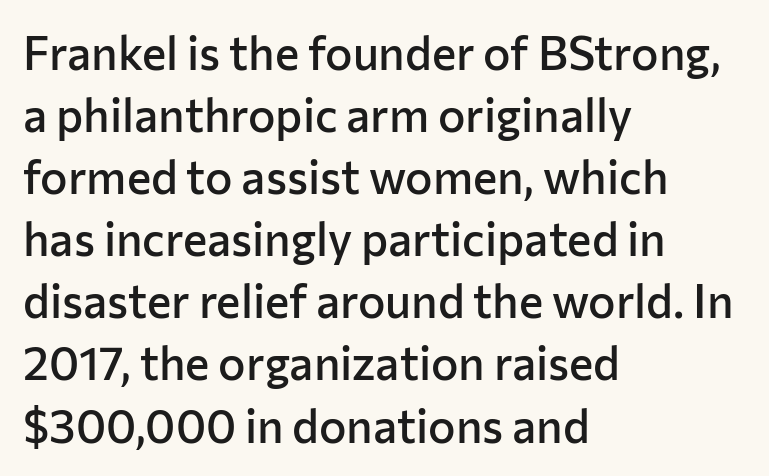
The typesetting leans somewhat heavy: a semibold. Short note: letters normally spaced. Short and long lines alike share a common starting point at left. Stroke terminals: plain, sans-serif.
